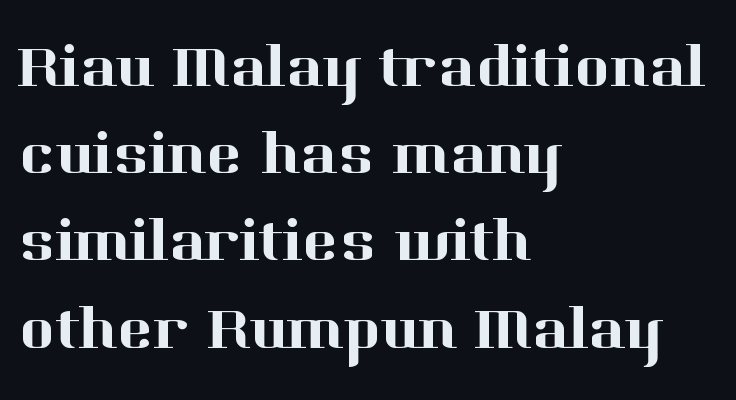
Q: Is the text italic (slanted)? A: No, it is upright.
Q: Is the typeface a serif or a sans-serif typeface? A: Serif.
Q: Is the text underlined? A: No.
Q: How is the paragraph aligned? A: Left-aligned.
Q: Is the spacing between letters normal or unusually wide? A: Normal.
Q: Is the spacing between lines tight, normal or loose? A: Normal.
Q: Width (condensed, normal, or wide)? A: Normal.
Q: Stroke contrast? A: High.
Q: x-height? A: Medium.
Q: Monospaced? A: No.
